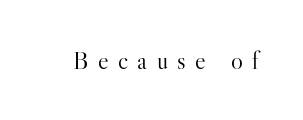
Q: Is the text bold? A: No.
Q: Is the text italic (slanted)? A: No, it is upright.
Q: Is the text underlined? A: No.
Q: Is the spacing between letters normal or unusually wide? A: Unusually wide.
